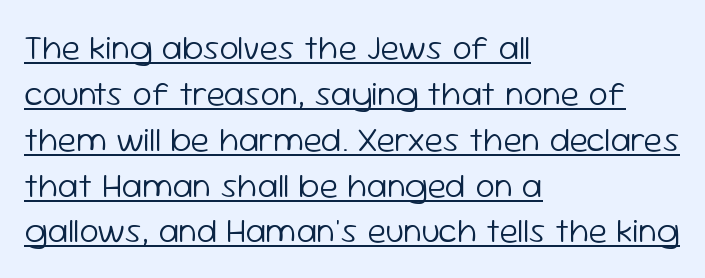
Q: Is the text bold? A: No.
Q: Is the text italic (slanted)? A: No, it is upright.
Q: Is the typeface a serif or a sans-serif typeface? A: Sans-serif.
Q: Is the text underlined? A: Yes.
Q: How is the paragraph aligned? A: Left-aligned.
Q: Is the spacing between letters normal or unusually wide? A: Normal.
Q: Is the spacing between lines tight, normal or loose? A: Normal.
Q: Width (condensed, normal, or wide)? A: Normal.
Q: Stroke contrast? A: Low.
Q: x-height? A: Medium.
Q: Monospaced? A: No.
